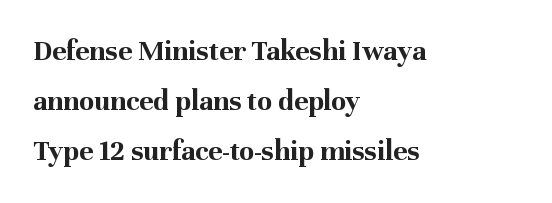
The image shows 30 px bold serif type, upright; set left-aligned, normal line spacing (1.67x), normal letter spacing, not underlined; medium stroke contrast and a medium x-height.
